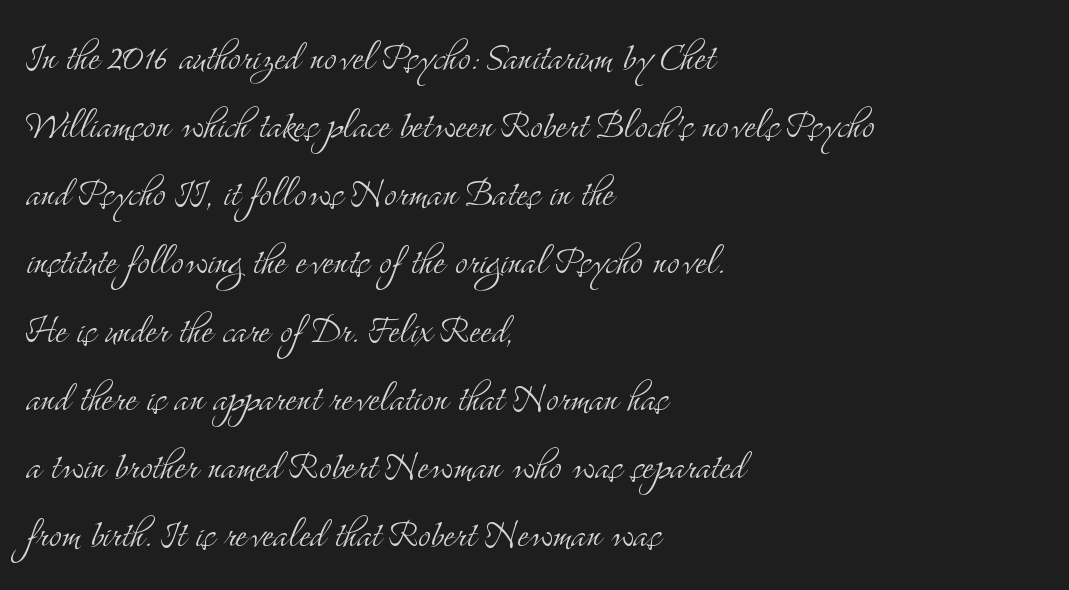
Q: Is the text bold? A: No.
Q: Is the text italic (slanted)? A: Yes.
Q: Is the typeface a serif or a sans-serif typeface? A: Serif.
Q: Is the text underlined? A: No.
Q: How is the paragraph aligned? A: Left-aligned.
Q: Is the spacing between letters normal or unusually wide? A: Normal.
Q: Is the spacing between lines tight, normal or loose? A: Normal.
Q: Width (condensed, normal, or wide)? A: Condensed.
Q: Stroke contrast? A: Medium.
Q: x-height? A: Small.
Q: Monospaced? A: No.
